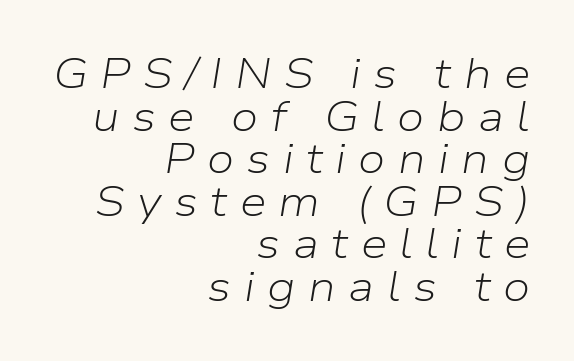
Q: Is the text bold? A: No.
Q: Is the text italic (slanted)? A: Yes, it leans right by about 9 degrees.
Q: Is the text underlined? A: No.
Q: How is the paragraph aligned? A: Right-aligned.
Q: Is the spacing between letters normal or unusually wide? A: Unusually wide.
Q: Is the spacing between lines tight, normal or loose? A: Tight.
Q: Width (condensed, normal, or wide)? A: Normal.
Q: Stroke contrast? A: Low.
Q: x-height? A: Medium.
Q: Monospaced? A: No.
